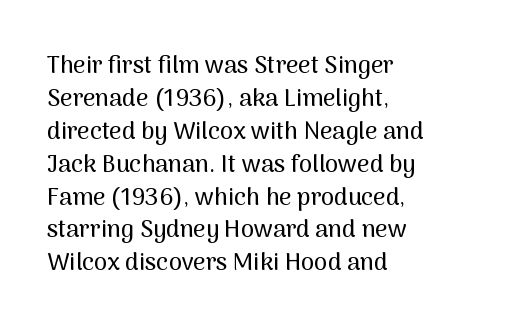
Q: Is the text italic (slanted)? A: No, it is upright.
Q: Is the text underlined? A: No.
Q: How is the paragraph aligned? A: Left-aligned.
Q: Is the spacing between letters normal or unusually wide? A: Normal.
Q: Is the spacing between lines tight, normal or loose? A: Normal.
